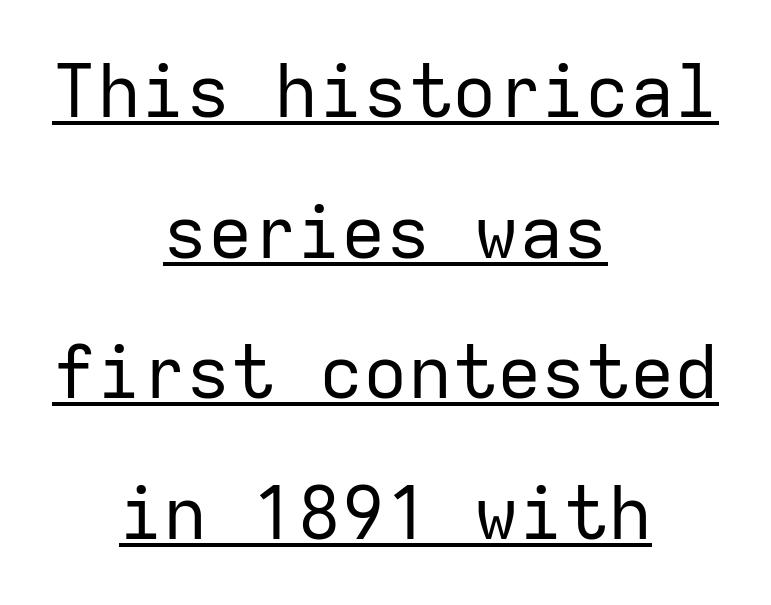
The image shows 74 px regular-weight sans-serif type, upright, monospaced; set centered, loose line spacing (1.9x), normal letter spacing, underlined; low stroke contrast and a medium x-height.
